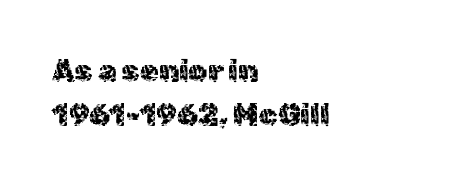
Q: Is the text italic (slanted)? A: No, it is upright.
Q: Is the typeface a serif or a sans-serif typeface? A: Sans-serif.
Q: Is the text underlined? A: No.
Q: How is the paragraph aligned? A: Left-aligned.
Q: Is the spacing between letters normal or unusually wide? A: Normal.
Q: Is the spacing between lines tight, normal or loose? A: Normal.
Q: Width (condensed, normal, or wide)? A: Normal.
Q: x-height? A: Medium.
Q: Monospaced? A: No.
